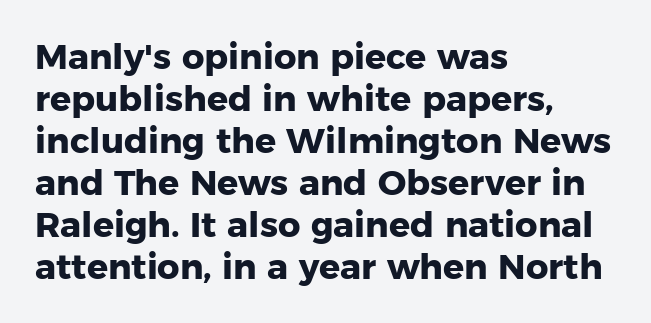
Q: Is the text bold? A: Yes.
Q: Is the text italic (slanted)? A: No, it is upright.
Q: Is the typeface a serif or a sans-serif typeface? A: Sans-serif.
Q: Is the text underlined? A: No.
Q: How is the paragraph aligned? A: Left-aligned.
Q: Is the spacing between letters normal or unusually wide? A: Normal.
Q: Width (condensed, normal, or wide)? A: Normal.
Q: Stroke contrast? A: Low.
Q: x-height? A: Medium.
Q: Monospaced? A: No.
